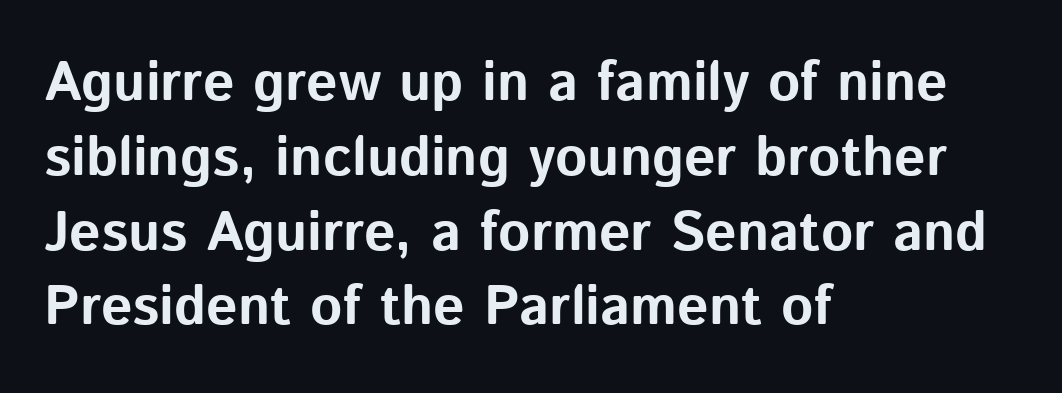
The image shows 55 px bold sans-serif type, upright; set left-aligned, normal line spacing (1.36x), normal letter spacing, not underlined; low stroke contrast and a medium x-height.
